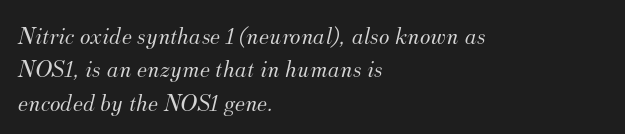
Q: Is the text bold? A: No.
Q: Is the text italic (slanted)? A: Yes, it leans right by about 12 degrees.
Q: Is the text underlined? A: No.
Q: How is the paragraph aligned? A: Left-aligned.
Q: Is the spacing between letters normal or unusually wide? A: Normal.
Q: Is the spacing between lines tight, normal or loose? A: Normal.
